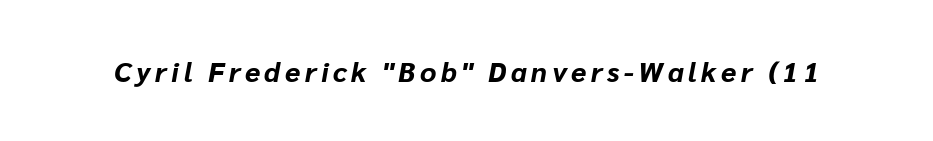
{"italic": "yes", "lean": "right", "slant_degrees": 10, "bold": "yes", "weight": "bold", "width": "normal", "stroke_contrast": "low", "x_height": "medium", "monospaced": "no", "underline": "no", "glyph_px": 28}
